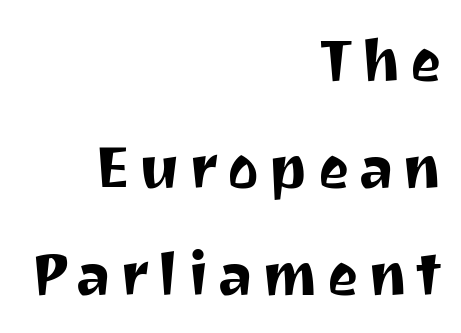
{"serif": "no", "italic": "no", "width": "normal", "stroke_contrast": "medium", "x_height": "medium", "monospaced": "no", "underline": "no", "align": "right", "line_spacing_ratio": 1.78, "glyph_px": 60}
